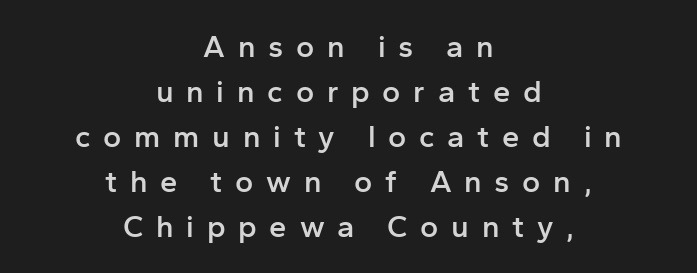
Q: Is the text bold? A: Semi-bold.
Q: Is the text italic (slanted)? A: No, it is upright.
Q: Is the typeface a serif or a sans-serif typeface? A: Sans-serif.
Q: Is the text underlined? A: No.
Q: How is the paragraph aligned? A: Centered.
Q: Is the spacing between letters normal or unusually wide? A: Unusually wide.
Q: Is the spacing between lines tight, normal or loose? A: Normal.
Q: Width (condensed, normal, or wide)? A: Normal.
Q: Stroke contrast? A: Low.
Q: x-height? A: Medium.
Q: Monospaced? A: No.
